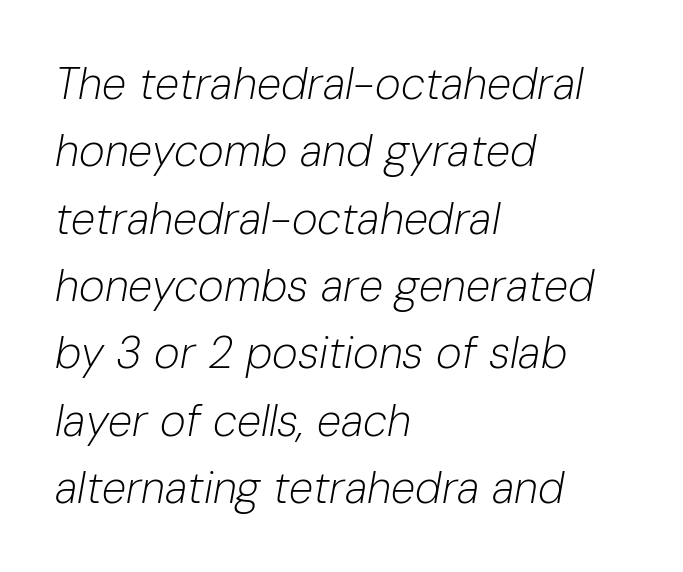
Q: Is the text bold? A: No.
Q: Is the text italic (slanted)? A: Yes, it leans right by about 10 degrees.
Q: Is the text underlined? A: No.
Q: How is the paragraph aligned? A: Left-aligned.
Q: Is the spacing between letters normal or unusually wide? A: Normal.
Q: Is the spacing between lines tight, normal or loose? A: Normal.
Q: Width (condensed, normal, or wide)? A: Normal.
Q: Stroke contrast? A: Low.
Q: x-height? A: Medium.
Q: Monospaced? A: No.
